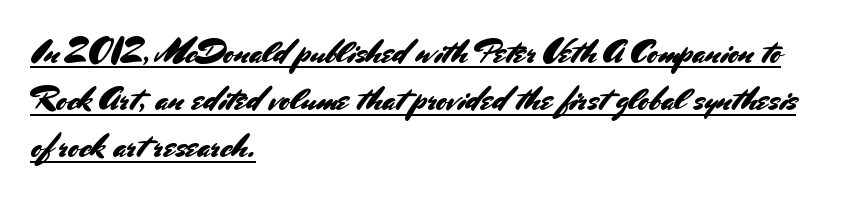
No extra tracking has been applied to these lines. Quick note: interline space is typical. Is the block centered? No — it sits flush against the left margin. Nothing sits at the stroke ends, so this counts as sans-serif. The rendering uses natural spacing where letterforms have individual widths. Underline: present.
